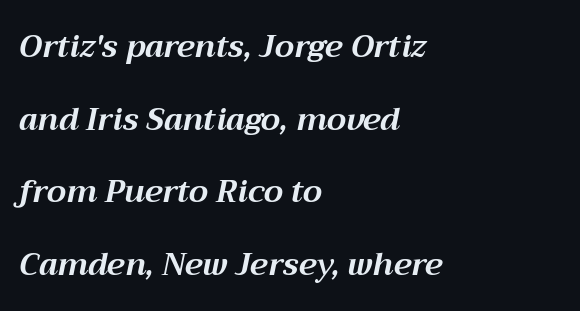
{"italic": "yes", "lean": "right", "slant_degrees": 12, "bold": "yes", "weight": "bold", "width": "normal", "stroke_contrast": "medium", "x_height": "medium", "monospaced": "no", "underline": "no", "align": "left", "line_spacing": "loose", "line_spacing_ratio": 2.34, "letter_spacing": "normal", "letter_spacing_em": 0.0, "glyph_px": 31}
